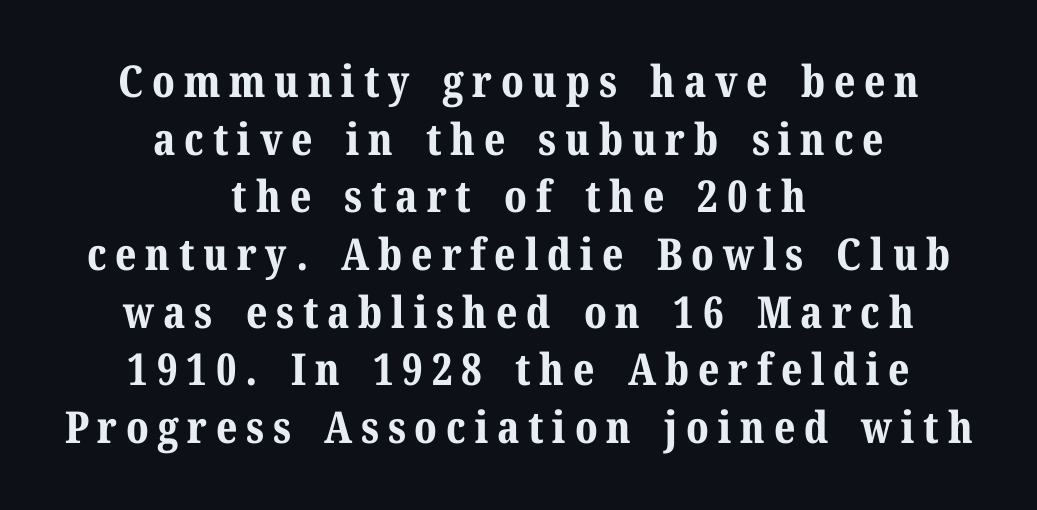
The image shows 44 px bold serif type, upright; set centered, normal line spacing (1.31x), unusually wide letter spacing (+0.2 em), not underlined; medium stroke contrast and a medium x-height.
